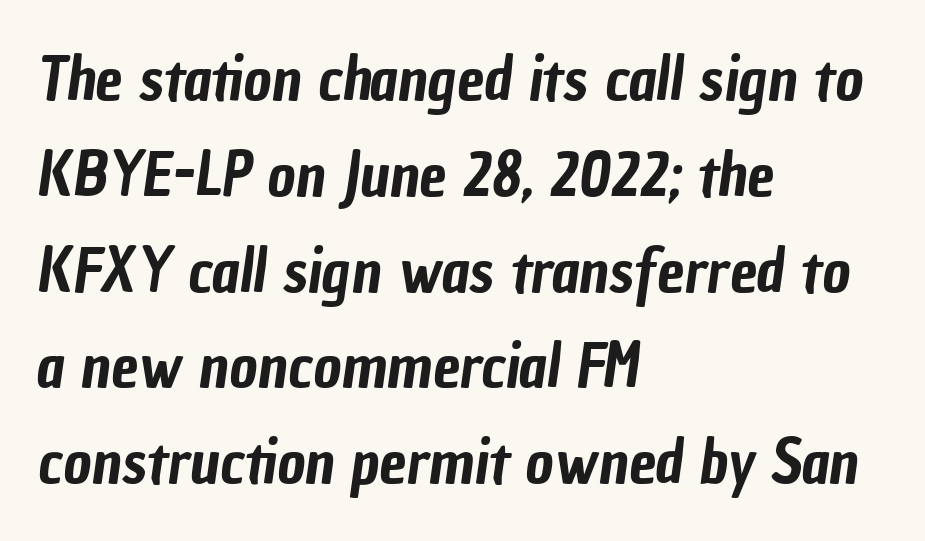
The image shows 61 px condensed sans-serif type; set left-aligned, normal line spacing (1.57x), normal letter spacing, not underlined; low stroke contrast and a medium x-height.
